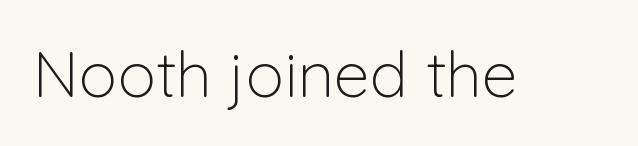
The image shows 64 px light sans-serif type, upright; set normal letter spacing, not underlined; low stroke contrast and a medium x-height.
